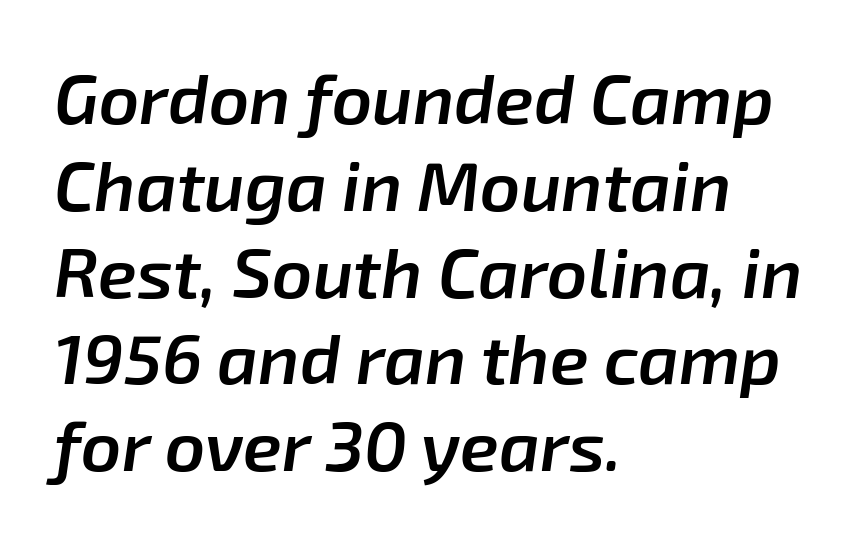
Q: Is the text bold? A: Semi-bold.
Q: Is the text italic (slanted)? A: Yes, it leans right by about 8 degrees.
Q: Is the text underlined? A: No.
Q: How is the paragraph aligned? A: Left-aligned.
Q: Is the spacing between letters normal or unusually wide? A: Normal.
Q: Width (condensed, normal, or wide)? A: Normal.
Q: Stroke contrast? A: Low.
Q: x-height? A: Medium.
Q: Monospaced? A: No.
